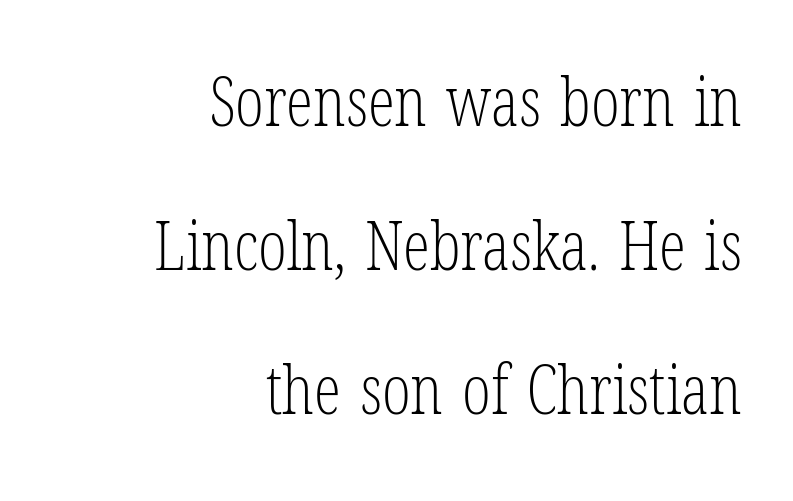
Q: Is the text bold? A: No.
Q: Is the text italic (slanted)? A: No, it is upright.
Q: Is the typeface a serif or a sans-serif typeface? A: Serif.
Q: Is the text underlined? A: No.
Q: How is the paragraph aligned? A: Right-aligned.
Q: Is the spacing between letters normal or unusually wide? A: Normal.
Q: Is the spacing between lines tight, normal or loose? A: Loose.
Q: Width (condensed, normal, or wide)? A: Condensed.
Q: Stroke contrast? A: Low.
Q: x-height? A: Medium.
Q: Monospaced? A: No.
